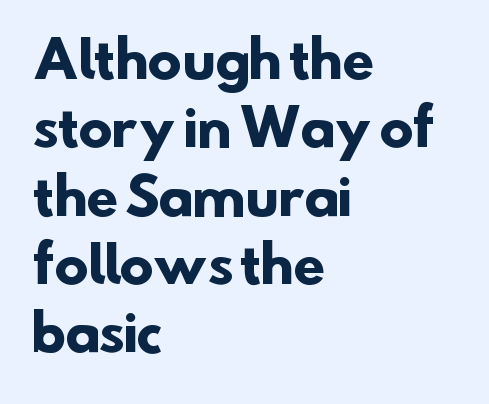
The image shows 51 px heavy sans-serif type; set left-aligned, normal line spacing (1.34x), normal letter spacing, not underlined; low stroke contrast and a small x-height.
